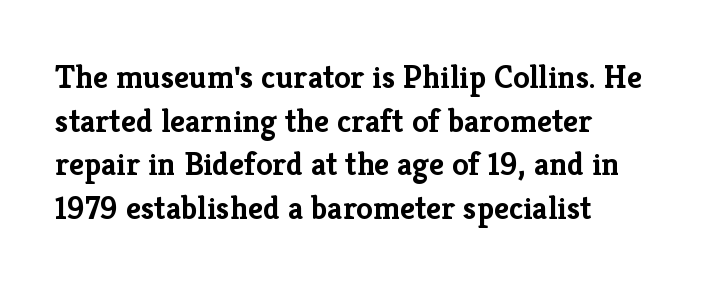
Q: Is the text bold? A: Yes.
Q: Is the text italic (slanted)? A: No, it is upright.
Q: Is the typeface a serif or a sans-serif typeface? A: Serif.
Q: Is the text underlined? A: No.
Q: Is the spacing between letters normal or unusually wide? A: Normal.
Q: Is the spacing between lines tight, normal or loose? A: Normal.
Q: Width (condensed, normal, or wide)? A: Normal.
Q: Stroke contrast? A: Low.
Q: x-height? A: Medium.
Q: Monospaced? A: No.
